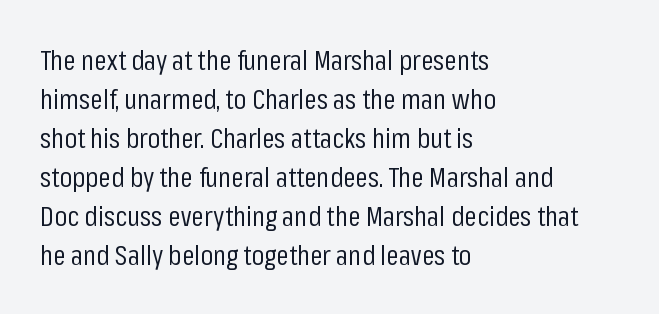
The compositor pushed each line to the left boundary. Is this a fixed-width face? No — the glyphs have proportional, varying widths. The rendering uses a moderate line-height, typical for paragraphs. The face looks like a standard text weight, possibly lighter.
